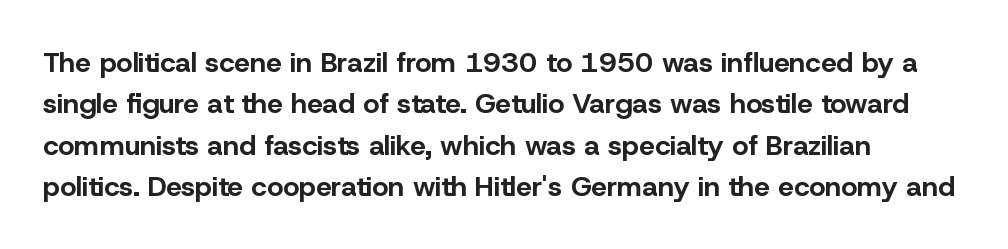
Q: Is the text bold? A: Yes.
Q: Is the text italic (slanted)? A: No, it is upright.
Q: Is the typeface a serif or a sans-serif typeface? A: Sans-serif.
Q: Is the text underlined? A: No.
Q: How is the paragraph aligned? A: Left-aligned.
Q: Is the spacing between letters normal or unusually wide? A: Normal.
Q: Is the spacing between lines tight, normal or loose? A: Normal.
Q: Width (condensed, normal, or wide)? A: Normal.
Q: Stroke contrast? A: Low.
Q: x-height? A: Medium.
Q: Monospaced? A: No.
